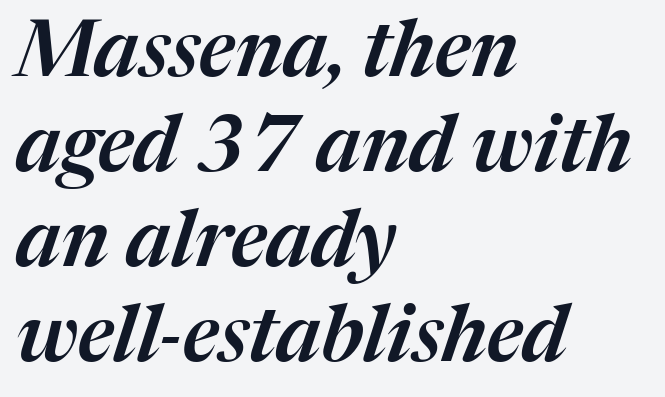
Q: Is the text italic (slanted)? A: Yes, it leans right by about 17 degrees.
Q: Is the text underlined? A: No.
Q: How is the paragraph aligned? A: Left-aligned.
Q: Is the spacing between letters normal or unusually wide? A: Normal.
Q: Width (condensed, normal, or wide)? A: Normal.
Q: Stroke contrast? A: Medium.
Q: x-height? A: Medium.
Q: Monospaced? A: No.
